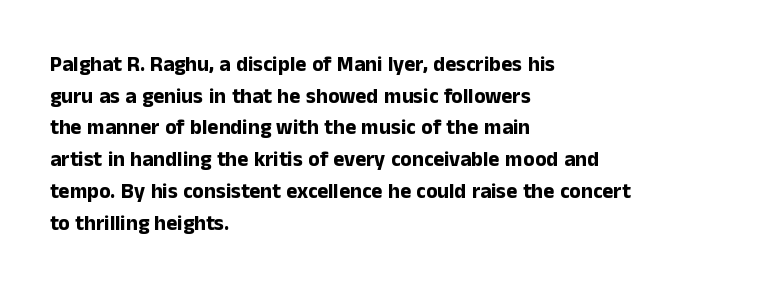
Q: Is the text bold? A: Yes.
Q: Is the text italic (slanted)? A: No, it is upright.
Q: Is the text underlined? A: No.
Q: How is the paragraph aligned? A: Left-aligned.
Q: Is the spacing between letters normal or unusually wide? A: Normal.
Q: Is the spacing between lines tight, normal or loose? A: Normal.
